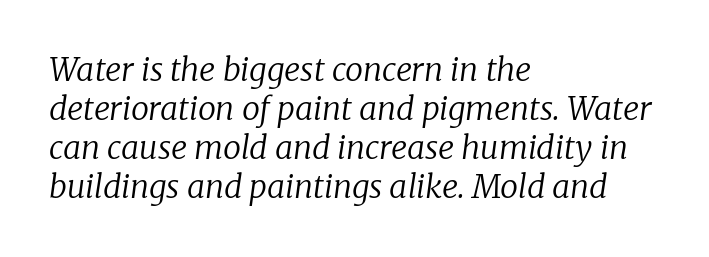
Is the stroke heavy? The answer is a plain regular-or-lighter. Serifs: yes, visible at the terminals of the letterforms. In terms of letterspacing, this is plain default setting. The glyphs look as if they've been sheared to an angle. The letters advance in unequal steps, a hallmark of proportional type. The passage is arranged the way most books set body copy — flush left.
